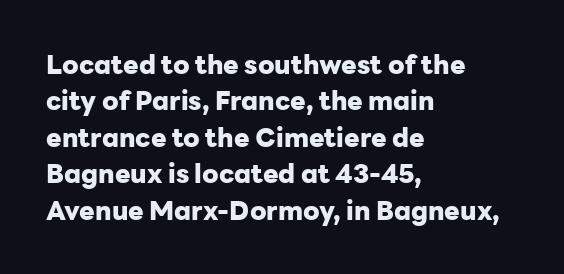
{"italic": "no", "bold": "yes", "underline": "no", "align": "left", "line_spacing": "normal", "line_spacing_ratio": 1.4, "letter_spacing": "normal", "letter_spacing_em": 0.0, "glyph_px": 26}
